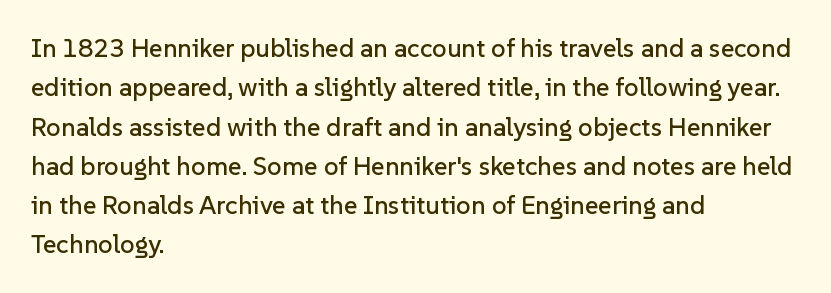
This rendering features lettering with no underline. Every row of glyphs begins at an identical x-position on the left. The leading is moderate, giving the passage an even texture. When letters stand straight like this, we call the style roman or upright.
